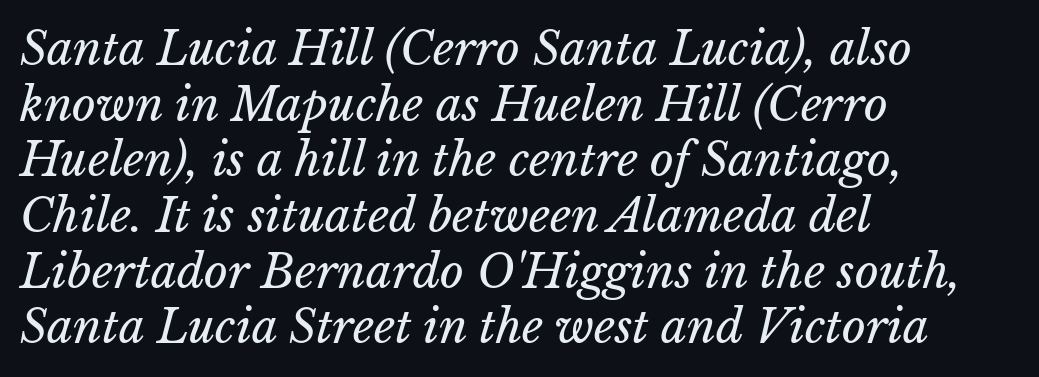
Q: Is the text bold? A: No.
Q: Is the text underlined? A: No.
Q: How is the paragraph aligned? A: Left-aligned.
Q: Is the spacing between letters normal or unusually wide? A: Normal.
Q: Width (condensed, normal, or wide)? A: Normal.
Q: Stroke contrast? A: Low.
Q: x-height? A: Medium.
Q: Monospaced? A: No.
